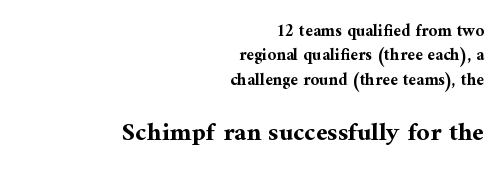
This is the regular roman posture of the typeface. Compared with an ordinary text face, these strokes are far heavier — a full bold. The passage shown has conventional tracking throughout. The glyphs are unaccompanied by any horizontal stroke below them. The line-height multiplier appears to be the usual default.
